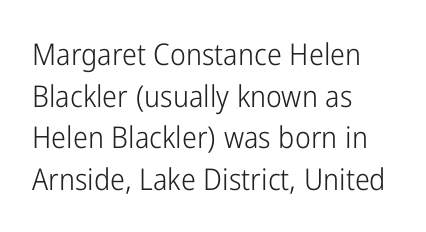
Q: Is the text bold? A: No.
Q: Is the text italic (slanted)? A: No, it is upright.
Q: Is the typeface a serif or a sans-serif typeface? A: Sans-serif.
Q: Is the text underlined? A: No.
Q: How is the paragraph aligned? A: Left-aligned.
Q: Is the spacing between letters normal or unusually wide? A: Normal.
Q: Is the spacing between lines tight, normal or loose? A: Normal.
Q: Width (condensed, normal, or wide)? A: Condensed.
Q: Stroke contrast? A: Low.
Q: x-height? A: Medium.
Q: Monospaced? A: No.
